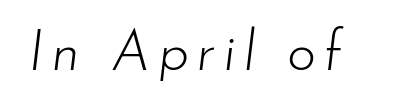
The image shows 56 px light type, italic (leaning right); set not underlined; low stroke contrast and a small x-height.
